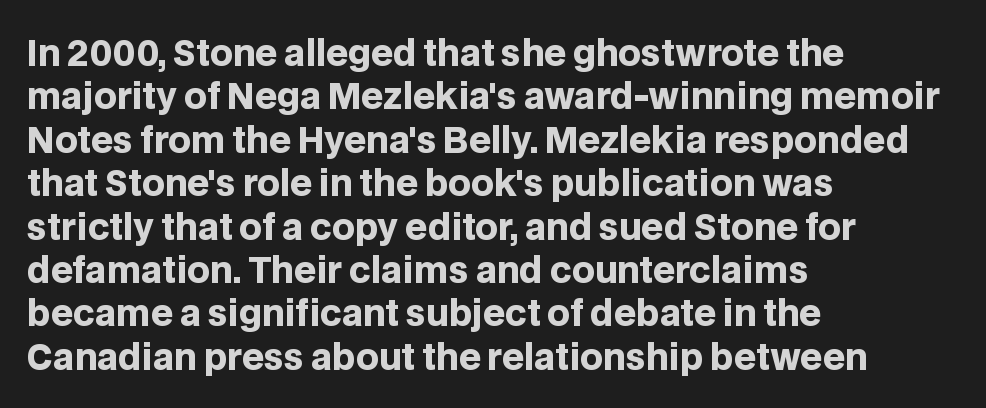
The image shows 35 px heavy sans-serif type, upright; set left-aligned, line spacing 1.24x, normal letter spacing, not underlined; low stroke contrast and a large x-height.
